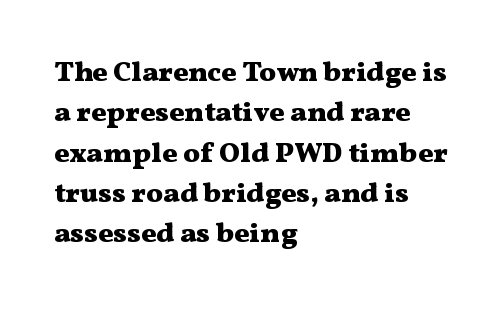
What stands out about the letter spacing? Nothing — it is the standard amount. The letters advance in unequal steps, a hallmark of proportional type. Reading down the column, the eye jumps a familiar distance to each next line. The foot of each line stays bare and open. Strokes here are thick enough to call this a true bold.
